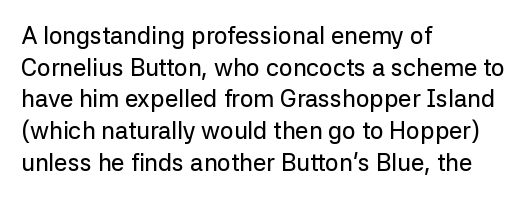
{"italic": "no", "underline": "no", "align": "left", "line_spacing": "normal", "line_spacing_ratio": 1.32, "letter_spacing": "normal", "letter_spacing_em": 0.0, "glyph_px": 24}
